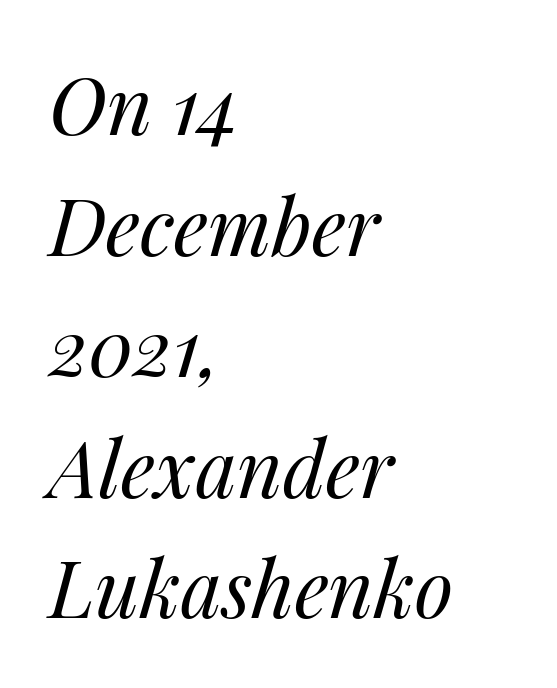
Q: Is the text bold? A: No.
Q: Is the text italic (slanted)? A: Yes, it leans right by about 14 degrees.
Q: Is the text underlined? A: No.
Q: How is the paragraph aligned? A: Left-aligned.
Q: Is the spacing between letters normal or unusually wide? A: Normal.
Q: Is the spacing between lines tight, normal or loose? A: Normal.
Q: Width (condensed, normal, or wide)? A: Normal.
Q: Stroke contrast? A: Medium.
Q: x-height? A: Medium.
Q: Monospaced? A: No.
